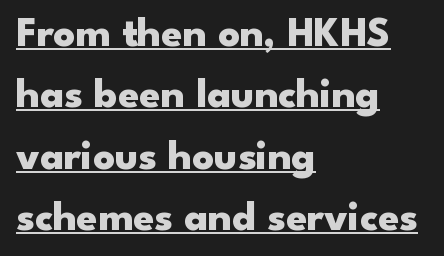
Characters remain perfectly vertical along every line. These lines stack with their left ends in a neat column. Observe the absence of serifs on each vertical stroke in this sample. Typesetter's note: full bold, strokes at maximum text heaviness. Think of a printed novel: that variable character pitch is what you see here.
